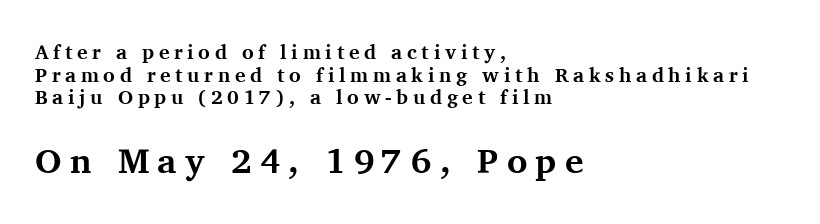
The font is running at its bold setting. To sum up the face: it has serifs. Character size in the trailing block exceeds that of the leading block. Lines of text with bare space underneath. This sample is left-justified, so line endings fall wherever the words run out. Rows of type sit shoulder to shoulder in the vertical direction.
